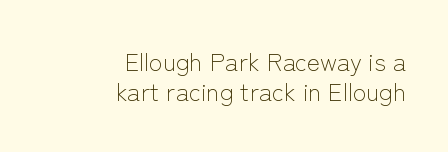
The gap between lines stays unmarked. Each stroke keeps to a modest, everyday thickness or less. You can tell it's not italic because the verticals are truly vertical. You could call the tracking neutral — neither tight nor loose. If you drew a ruler down the right edge, every line would touch it.
